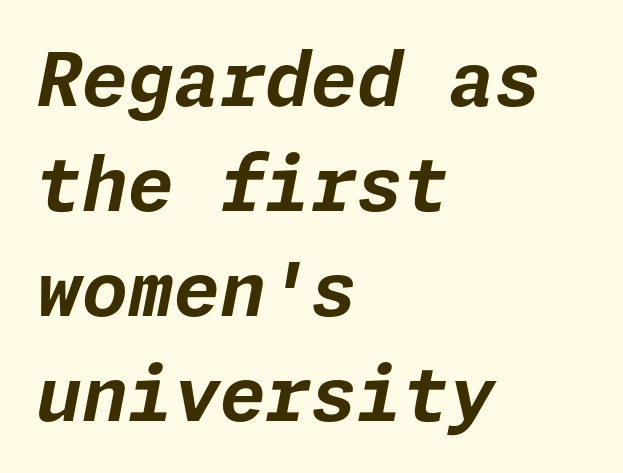
The image shows 74 px bold type, italic (leaning right); set left-aligned, normal line spacing (1.42x), normal letter spacing, not underlined; low stroke contrast and a medium x-height.
